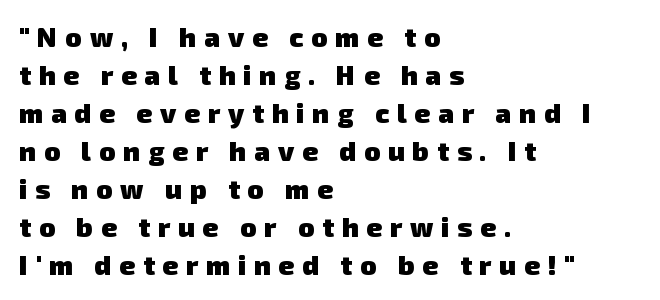
Q: Is the text bold? A: Yes.
Q: Is the text underlined? A: No.
Q: How is the paragraph aligned? A: Left-aligned.
Q: Is the spacing between letters normal or unusually wide? A: Unusually wide.
Q: Is the spacing between lines tight, normal or loose? A: Normal.
